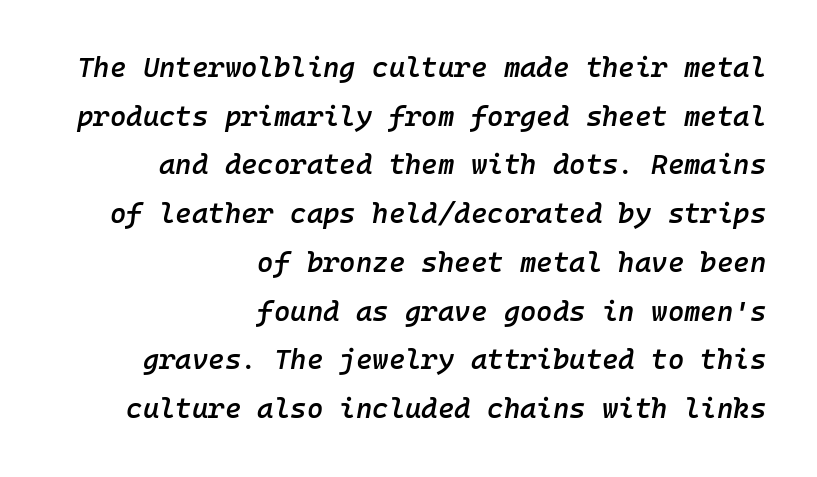
Italic? Definitely — the glyphs are oblique. Stroke thickness is moderately raised; the sample reads as semibold. The paragraph shown leans on its right margin. Tracking here is standard; glyphs follow each other at the usual distance.
